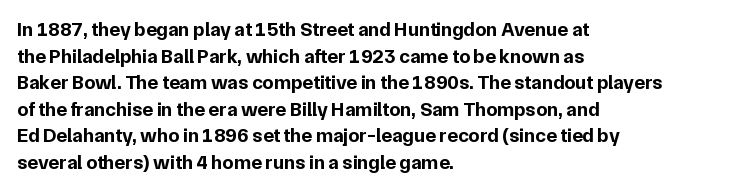
{"italic": "no", "bold": "yes", "underline": "no", "align": "left", "line_spacing": "normal", "line_spacing_ratio": 1.33, "letter_spacing": "normal", "letter_spacing_em": 0.0, "glyph_px": 20}
